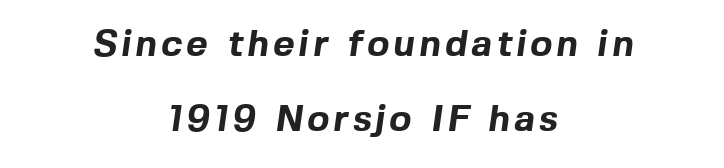
Q: Is the text bold? A: Yes.
Q: Is the typeface a serif or a sans-serif typeface? A: Sans-serif.
Q: Is the text underlined? A: No.
Q: How is the paragraph aligned? A: Centered.
Q: Is the spacing between lines tight, normal or loose? A: Loose.
Q: Width (condensed, normal, or wide)? A: Normal.
Q: x-height? A: Medium.
Q: Monospaced? A: No.
